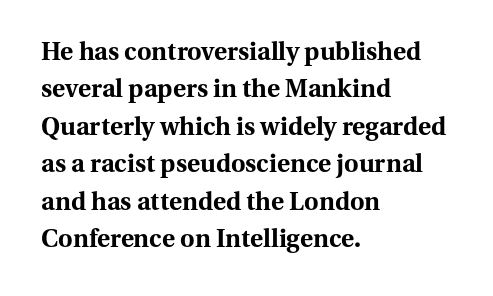
Q: Is the text bold? A: Yes.
Q: Is the text italic (slanted)? A: No, it is upright.
Q: Is the text underlined? A: No.
Q: How is the paragraph aligned? A: Left-aligned.
Q: Is the spacing between letters normal or unusually wide? A: Normal.
Q: Is the spacing between lines tight, normal or loose? A: Normal.
